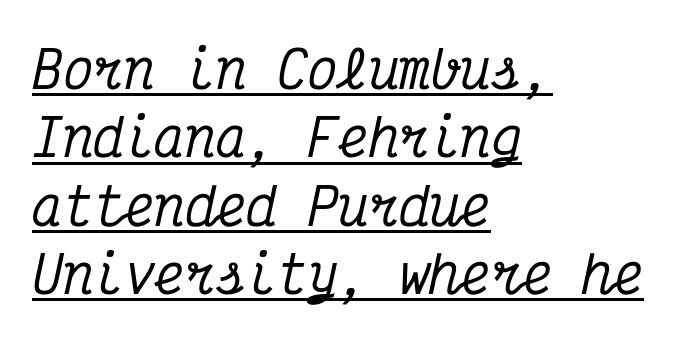
The image shows 51 px condensed serif type, italic (leaning right), monospaced; set left-aligned, normal line spacing (1.34x), normal letter spacing, underlined; medium stroke contrast and a medium x-height.
